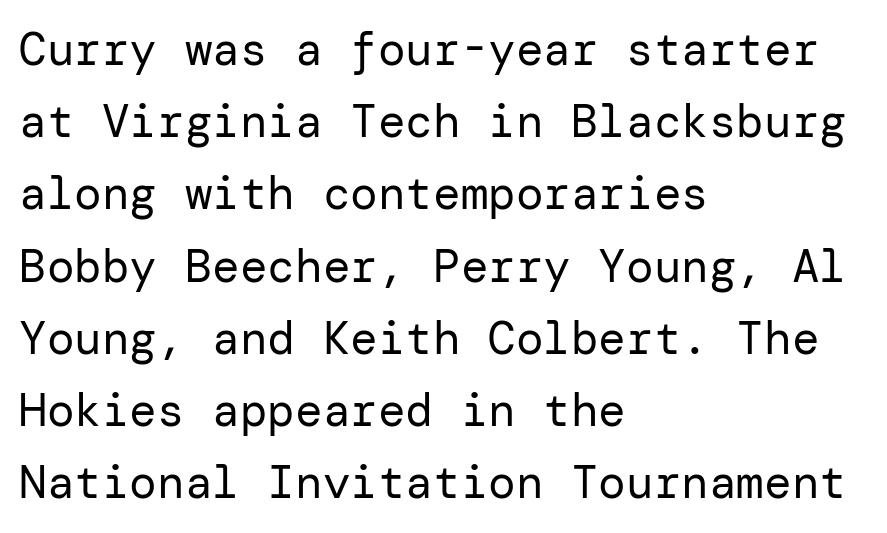
Q: Is the text bold? A: No.
Q: Is the text italic (slanted)? A: No, it is upright.
Q: Is the typeface a serif or a sans-serif typeface? A: Sans-serif.
Q: Is the text underlined? A: No.
Q: How is the paragraph aligned? A: Left-aligned.
Q: Is the spacing between letters normal or unusually wide? A: Normal.
Q: Is the spacing between lines tight, normal or loose? A: Normal.
Q: Width (condensed, normal, or wide)? A: Normal.
Q: Stroke contrast? A: Low.
Q: x-height? A: Medium.
